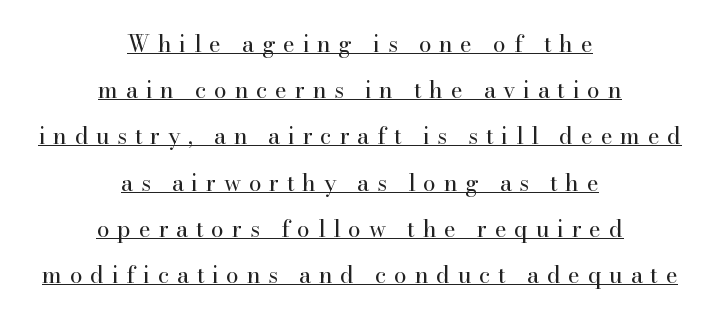
Every row of glyphs is offset so its center matches the block's center. No chunkiness to these letters — they're not bold. One glance says open: line gaps are wider than usual. A rule runs beneath these lines of type. Every stem runs plumb, perpendicular to the baseline.
